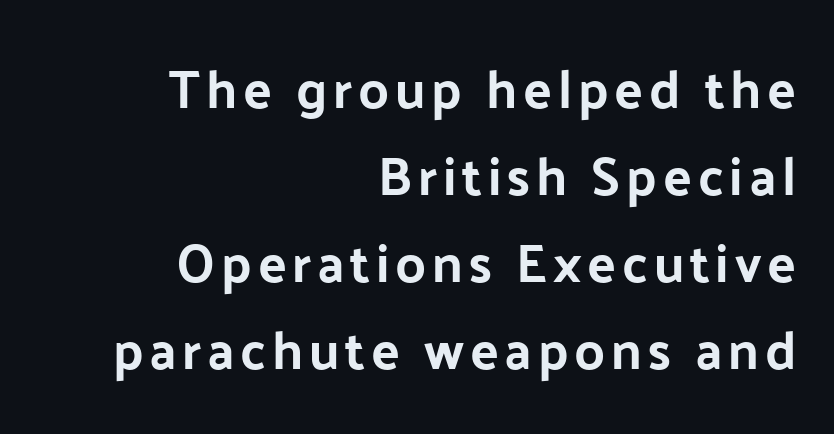
The image shows 53 px sans-serif type, upright; set right-aligned, normal line spacing (1.64x), not underlined; low stroke contrast and a medium x-height.
